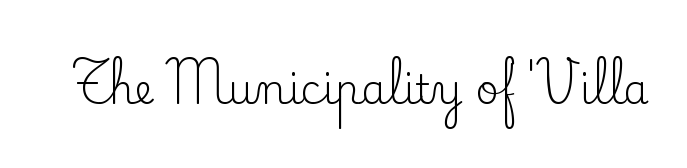
{"italic": "no", "bold": "no", "weight": "regular", "width": "normal", "stroke_contrast": "low", "x_height": "small", "monospaced": "no", "underline": "no", "letter_spacing": "normal", "letter_spacing_em": 0.0, "glyph_px": 40}
